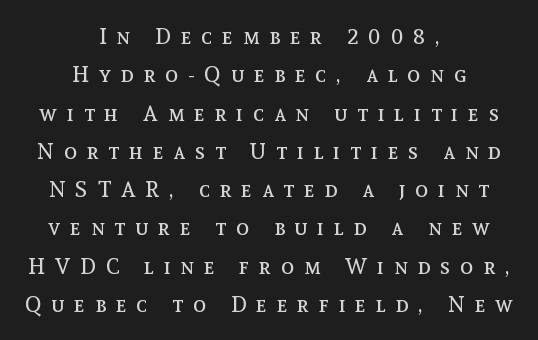
The image shows 22 px text type, upright; set centered, line spacing 1.74x, unusually wide letter spacing (+0.45 em), not underlined.
